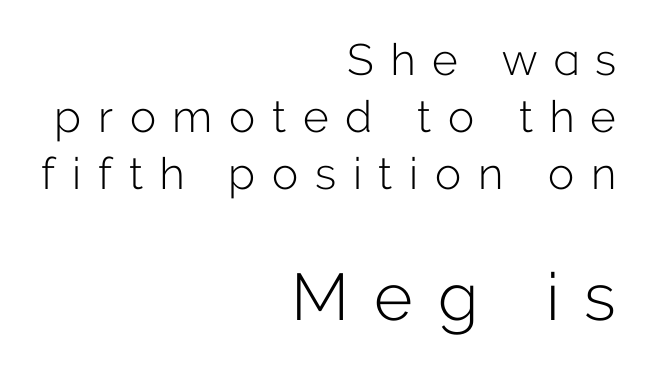
Q: Is the text bold? A: No.
Q: Is the text italic (slanted)? A: No, it is upright.
Q: Is the typeface a serif or a sans-serif typeface? A: Sans-serif.
Q: Is the text underlined? A: No.
Q: How is the paragraph aligned? A: Right-aligned.
Q: Is the spacing between letters normal or unusually wide? A: Unusually wide.
Q: Is the spacing between lines tight, normal or loose? A: Normal.
Q: Which block of text is set in a larger size, the first (top) or the second (bottom)? A: The second (bottom) one.
Q: Width (condensed, normal, or wide)? A: Normal.
Q: Stroke contrast? A: Low.
Q: x-height? A: Medium.
Q: Monospaced? A: No.
